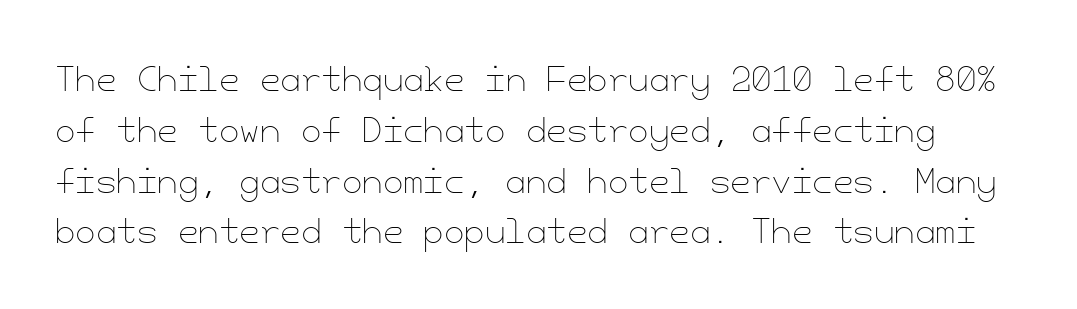
Q: Is the text bold? A: No.
Q: Is the text italic (slanted)? A: No, it is upright.
Q: Is the text underlined? A: No.
Q: Is the spacing between letters normal or unusually wide? A: Normal.
Q: Is the spacing between lines tight, normal or loose? A: Normal.
Q: Width (condensed, normal, or wide)? A: Normal.
Q: Stroke contrast? A: Low.
Q: x-height? A: Small.
